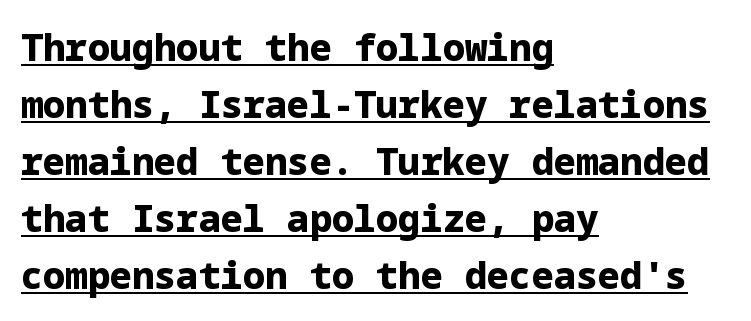
{"serif": "no", "italic": "no", "bold": "yes", "weight": "heavy", "width": "normal", "stroke_contrast": "low", "x_height": "medium", "underline": "yes", "align": "left", "line_spacing": "normal", "line_spacing_ratio": 1.54, "letter_spacing": "normal", "letter_spacing_em": 0.0, "glyph_px": 37}
